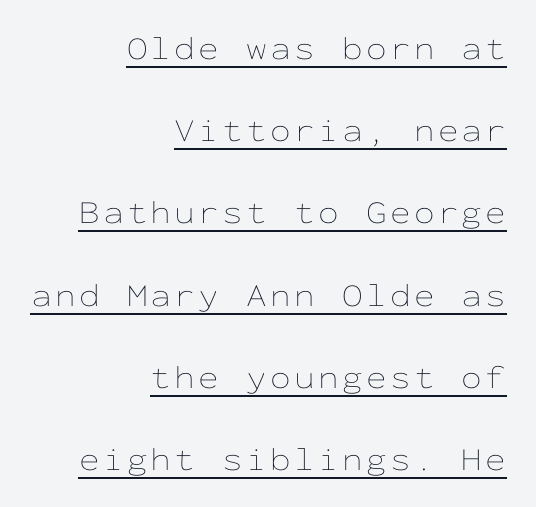
{"italic": "no", "bold": "no", "weight": "thin", "width": "wide", "stroke_contrast": "low", "x_height": "medium", "monospaced": "yes", "underline": "yes", "align": "right", "line_spacing": "loose", "line_spacing_ratio": 2.49, "glyph_px": 33}
